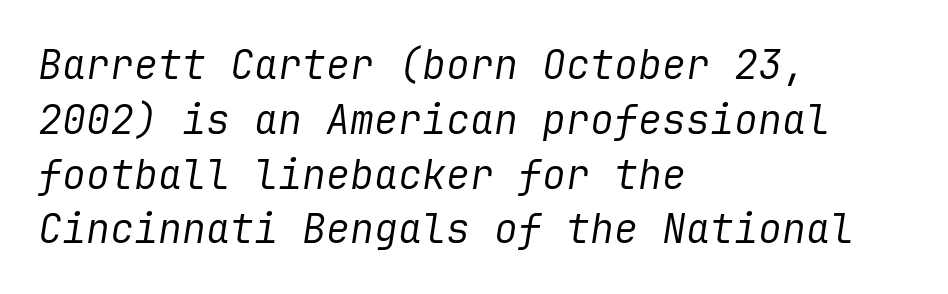
{"italic": "yes", "lean": "right", "slant_degrees": 9, "bold": "no", "weight": "regular", "width": "normal", "stroke_contrast": "low", "x_height": "medium", "underline": "no", "align": "left", "line_spacing": "normal", "line_spacing_ratio": 1.37, "letter_spacing": "normal", "letter_spacing_em": 0.0, "glyph_px": 40}
